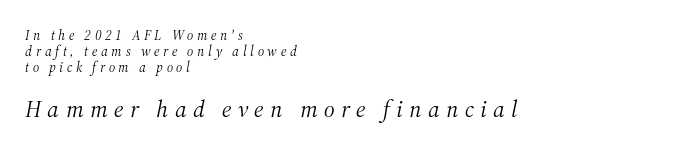
The image shows 24 px text type, italic (leaning right); set left-aligned, tight line spacing (1.15x), unusually wide letter spacing (+0.26 em), not underlined; the second (bottom) block is 1.71x larger.
